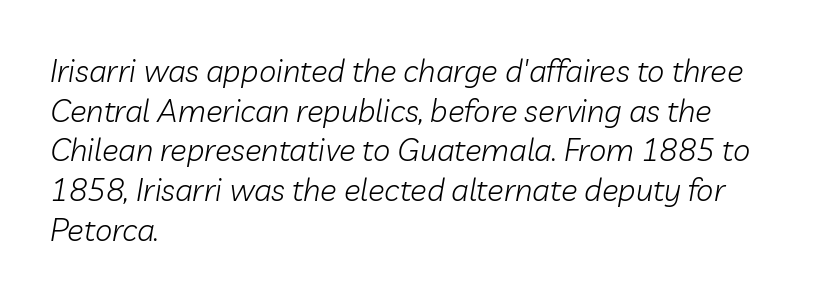
The image shows 31 px light type, italic (leaning right); set left-aligned, normal line spacing (1.28x), normal letter spacing, not underlined; low stroke contrast and a medium x-height.
